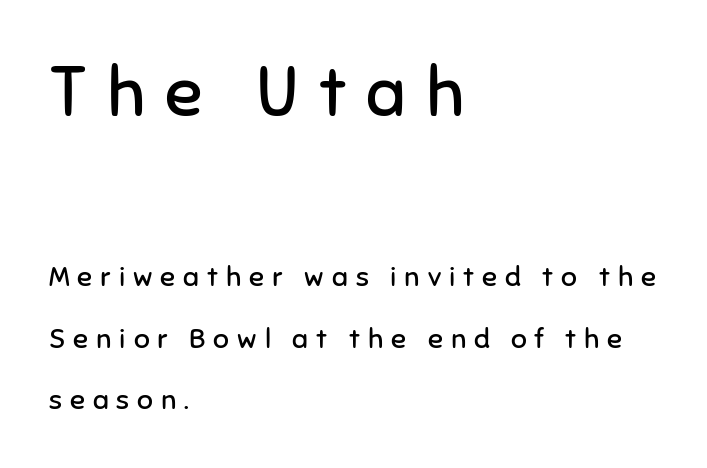
{"serif": "no", "italic": "no", "bold": "no", "weight": "regular", "width": "normal", "stroke_contrast": "low", "x_height": "medium", "monospaced": "no", "underline": "no", "align": "left", "line_spacing": "loose", "line_spacing_ratio": 2.2, "letter_spacing": "wide", "letter_spacing_em": 0.28, "larger_block": "first", "size_ratio": 2.5, "glyph_px": 70}
